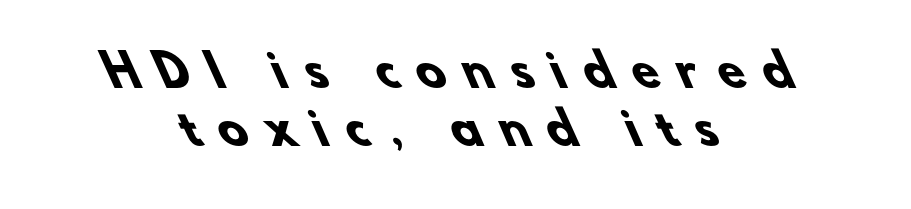
The image shows 44 px heavy sans-serif type; set centered, normal line spacing (1.32x), unusually wide letter spacing (+0.42 em), not underlined; low stroke contrast and a small x-height.
